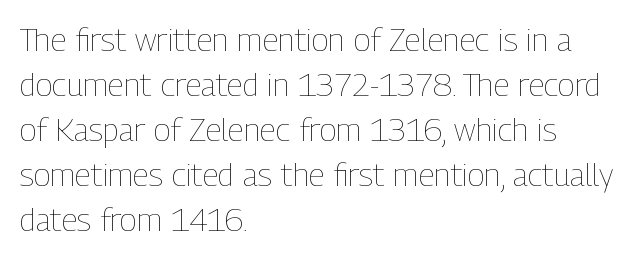
Q: Is the text bold? A: No.
Q: Is the text italic (slanted)? A: No, it is upright.
Q: Is the text underlined? A: No.
Q: How is the paragraph aligned? A: Left-aligned.
Q: Is the spacing between letters normal or unusually wide? A: Normal.
Q: Is the spacing between lines tight, normal or loose? A: Normal.
Q: Width (condensed, normal, or wide)? A: Condensed.
Q: Stroke contrast? A: Low.
Q: x-height? A: Medium.
Q: Monospaced? A: No.
